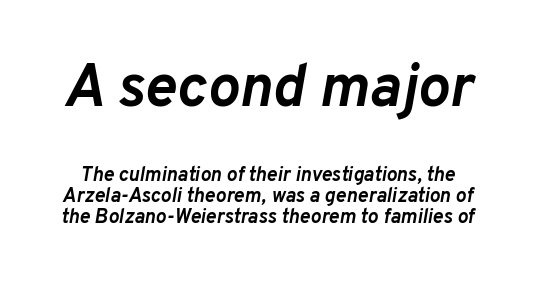
In terms of leading, this rendering errs on the cramped side. The specimen reads as italic at a glance. A clean baseline with only descenders dipping below it. The more generous point size was reserved for the upper chunk. Weight check: bold — yes, fully.
